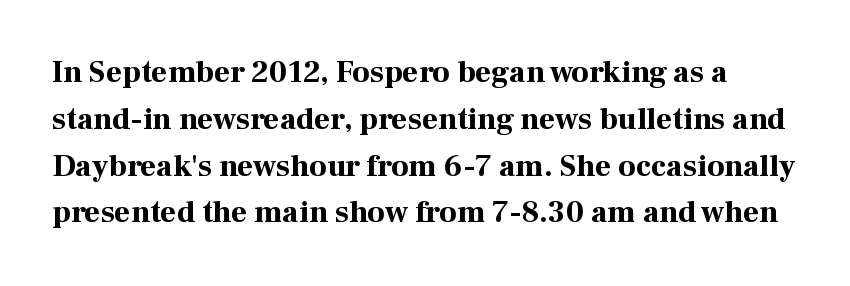
Is this a fixed-width face? No — the glyphs have proportional, varying widths. Characters remain perfectly vertical along every line. These lines carry a lot of weight — the face is fully bold. Reading down the column, the eye jumps a familiar distance to each next line.
